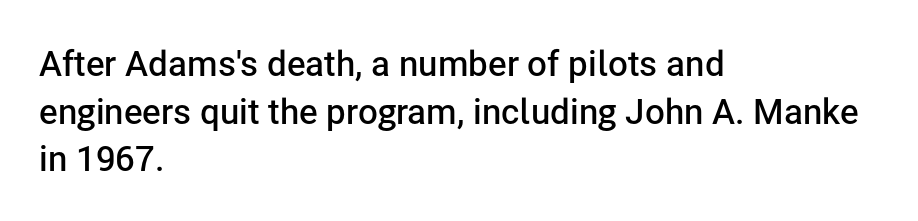
The image shows 35 px semibold sans-serif type, upright; set left-aligned, normal line spacing (1.36x), normal letter spacing, not underlined; low stroke contrast and a medium x-height.
